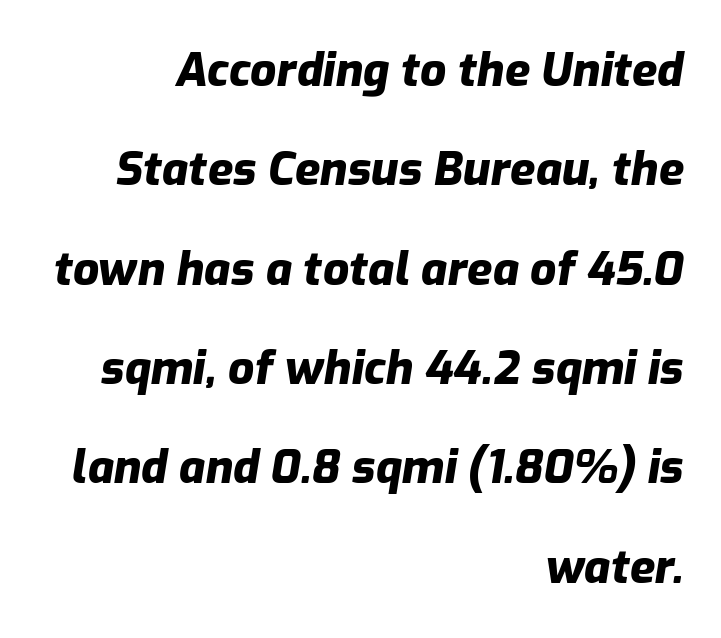
Q: Is the text bold? A: Yes.
Q: Is the text italic (slanted)? A: Yes, it leans right by about 9 degrees.
Q: Is the text underlined? A: No.
Q: How is the paragraph aligned? A: Right-aligned.
Q: Is the spacing between letters normal or unusually wide? A: Normal.
Q: Is the spacing between lines tight, normal or loose? A: Loose.
Q: Width (condensed, normal, or wide)? A: Normal.
Q: Stroke contrast? A: Low.
Q: x-height? A: Medium.
Q: Monospaced? A: No.
